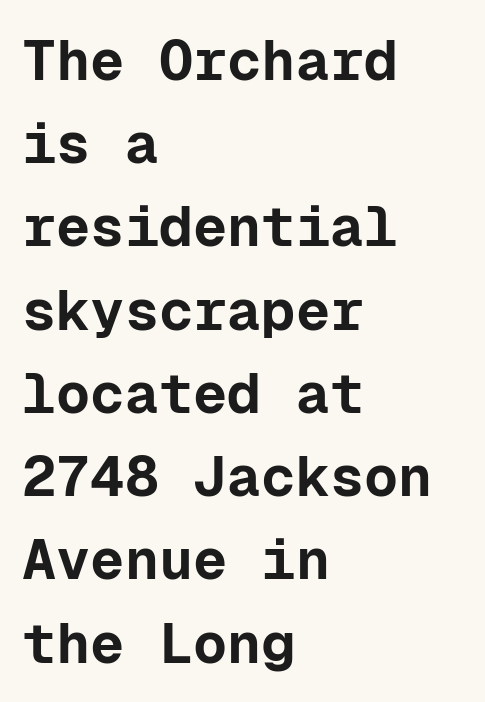
One glance says typical: line gaps are just what's usual. Spacing verdict: monospaced, one width for all characters. Rendered with straight, roman letterforms. As a designer I'd log this as weight 700, bold. The type is set solid horizontally, with unmodified tracking.
